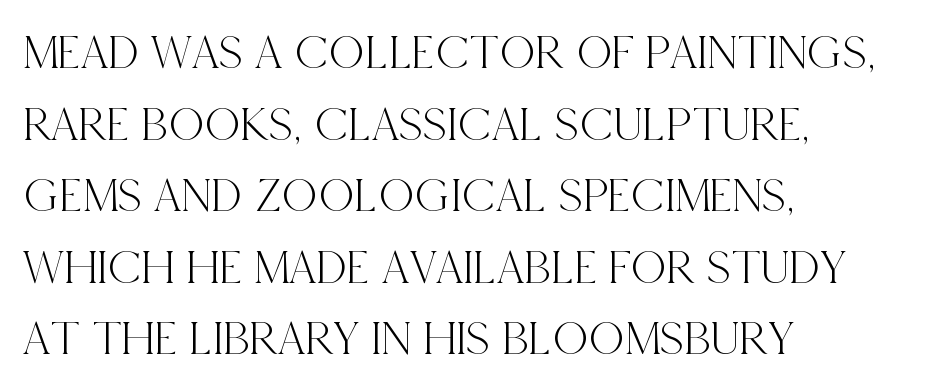
{"serif": "yes", "italic": "no", "width": "condensed", "x_height": "large", "monospaced": "no", "underline": "no", "align": "left", "line_spacing": "normal", "line_spacing_ratio": 1.46, "letter_spacing": "normal", "letter_spacing_em": 0.0, "glyph_px": 49}
